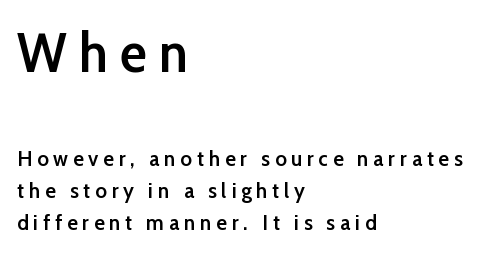
{"serif": "no", "italic": "no", "bold": "semi", "weight": "semibold", "width": "normal", "stroke_contrast": "low", "x_height": "medium", "monospaced": "no", "underline": "no", "align": "left", "line_spacing": "normal", "line_spacing_ratio": 1.46, "letter_spacing": "wide", "letter_spacing_em": 0.22, "larger_block": "first", "size_ratio": 2.55, "glyph_px": 56}
